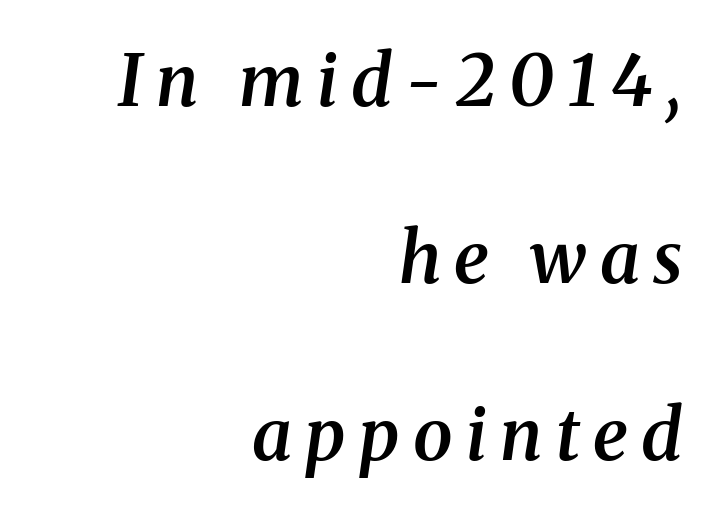
The image shows 71 px semibold serif type, italic (leaning right); set right-aligned, loose line spacing (2.49x), not underlined; medium stroke contrast and a medium x-height.
